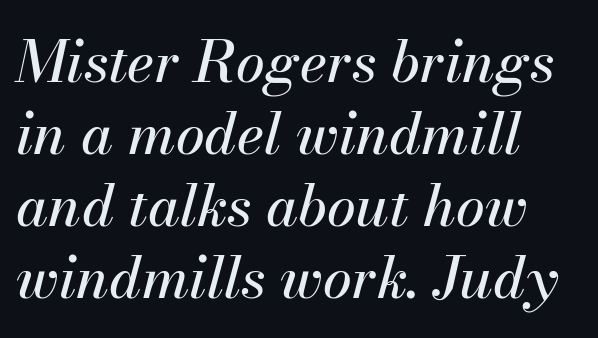
Q: Is the text italic (slanted)? A: Yes, it leans right by about 13 degrees.
Q: Is the text underlined? A: No.
Q: How is the paragraph aligned? A: Left-aligned.
Q: Is the spacing between letters normal or unusually wide? A: Normal.
Q: Width (condensed, normal, or wide)? A: Normal.
Q: Stroke contrast? A: Medium.
Q: x-height? A: Small.
Q: Monospaced? A: No.
